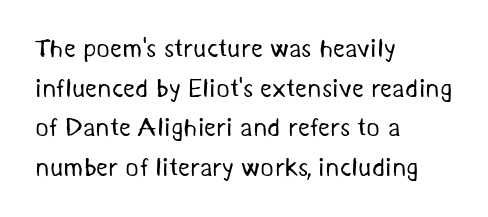
The image shows 26 px text type; set left-aligned, normal line spacing (1.52x), normal letter spacing, not underlined.
